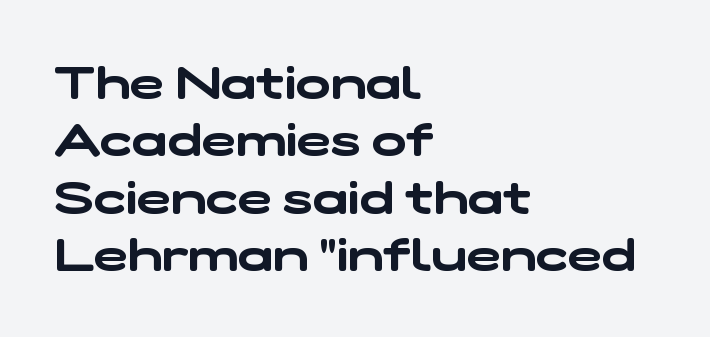
Q: Is the typeface a serif or a sans-serif typeface? A: Sans-serif.
Q: Is the text underlined? A: No.
Q: How is the paragraph aligned? A: Left-aligned.
Q: Is the spacing between letters normal or unusually wide? A: Normal.
Q: Is the spacing between lines tight, normal or loose? A: Normal.
Q: Width (condensed, normal, or wide)? A: Wide.
Q: Stroke contrast? A: Low.
Q: x-height? A: Medium.
Q: Monospaced? A: No.
